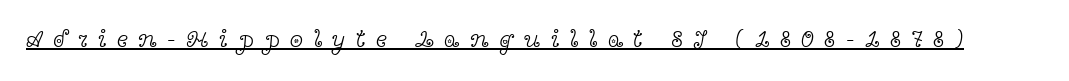
The image shows 24 px text type; set unusually wide letter spacing (+0.43 em), underlined.
